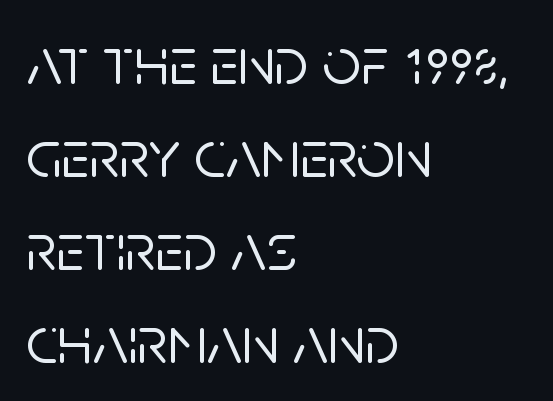
The image shows 68 px sans-serif type, upright; set left-aligned, normal line spacing (1.37x), normal letter spacing, not underlined; low stroke contrast and a large x-height.
